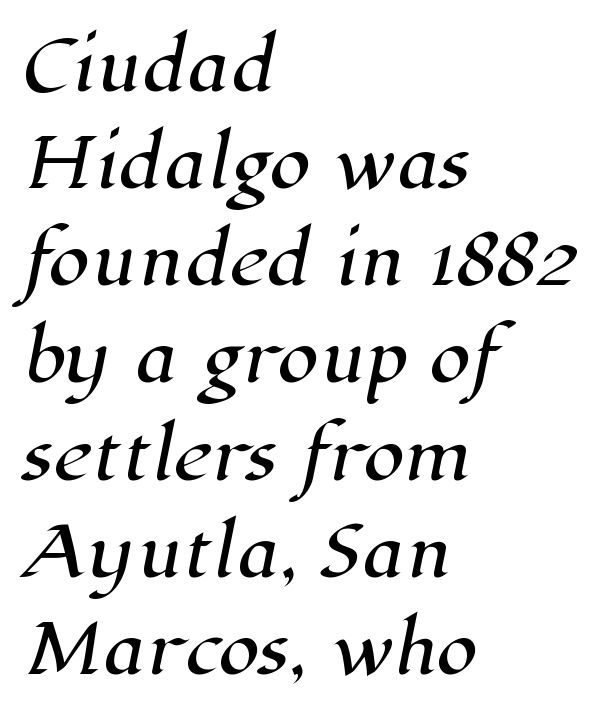
{"serif": "yes", "width": "normal", "stroke_contrast": "high", "x_height": "medium", "monospaced": "no", "underline": "no", "align": "left", "line_spacing": "normal", "line_spacing_ratio": 1.45, "letter_spacing": "normal", "letter_spacing_em": 0.0, "glyph_px": 67}
